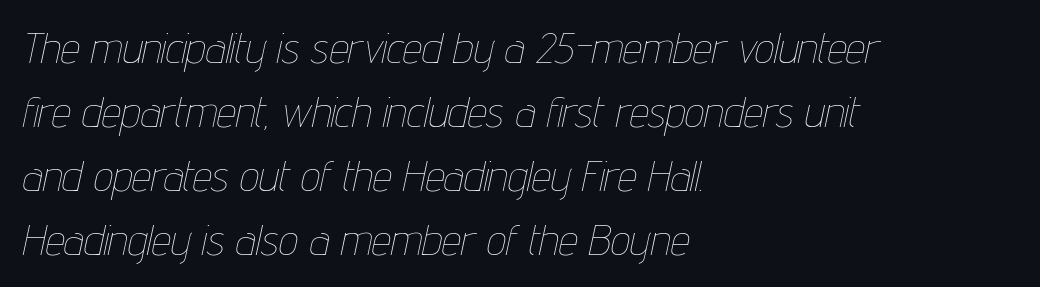
Posture: slanted. Vertically, the passage feels balanced, rows spaced as you'd expect. The gaps between neighbouring characters are ordinary and unremarkable. These lines are rendered in a variable-pitch font. The cut favours lightness, reaching ordinary text weight at its darkest. The space beneath each line is pristine and unruled.
